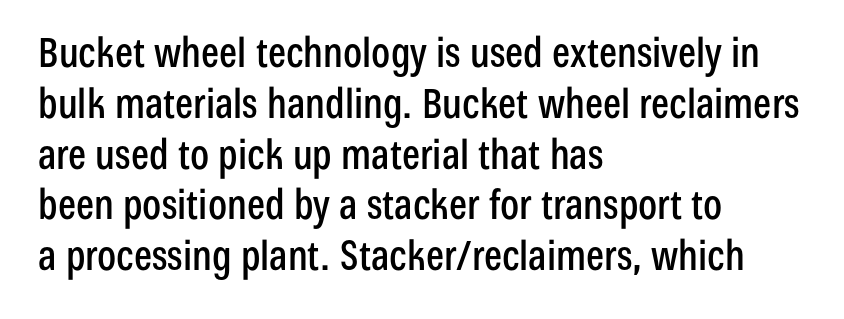
{"serif": "no", "italic": "no", "width": "condensed", "stroke_contrast": "low", "x_height": "medium", "monospaced": "no", "underline": "no", "align": "left", "line_spacing": "normal", "line_spacing_ratio": 1.27, "letter_spacing": "normal", "letter_spacing_em": 0.0, "glyph_px": 40}
